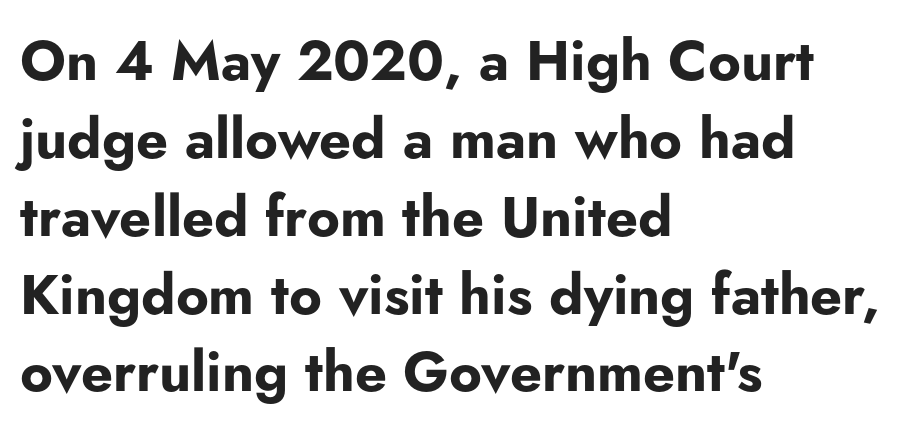
Q: Is the text bold? A: Yes.
Q: Is the text italic (slanted)? A: No, it is upright.
Q: Is the typeface a serif or a sans-serif typeface? A: Sans-serif.
Q: Is the text underlined? A: No.
Q: How is the paragraph aligned? A: Left-aligned.
Q: Is the spacing between letters normal or unusually wide? A: Normal.
Q: Is the spacing between lines tight, normal or loose? A: Normal.
Q: Width (condensed, normal, or wide)? A: Normal.
Q: Stroke contrast? A: Low.
Q: x-height? A: Small.
Q: Monospaced? A: No.
